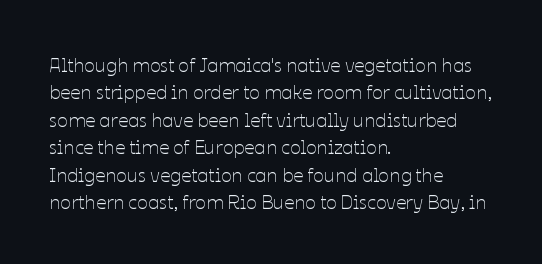
Caption: standard tracking, unaltered. Alignment: flush left. Line spacing here is normal. Weight: not bold — regular or lighter.
